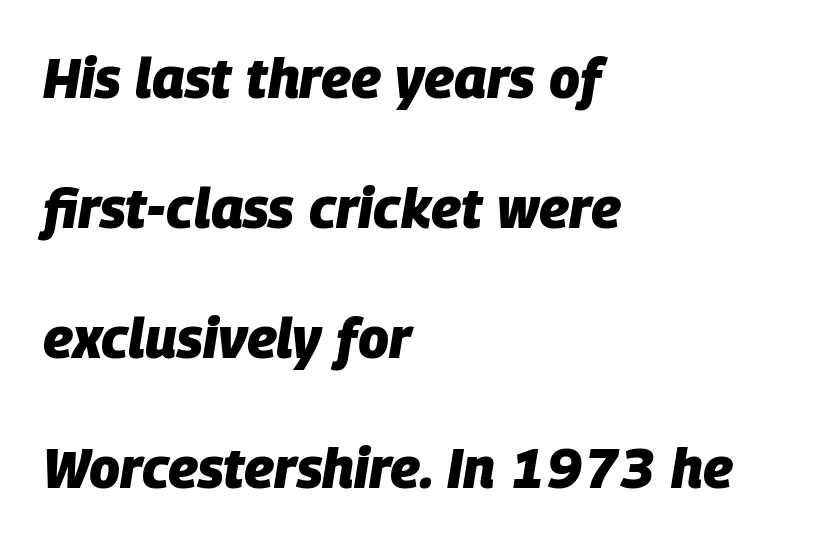
Q: Is the text bold? A: Yes.
Q: Is the text italic (slanted)? A: Yes, it leans right by about 9 degrees.
Q: Is the text underlined? A: No.
Q: How is the paragraph aligned? A: Left-aligned.
Q: Is the spacing between letters normal or unusually wide? A: Normal.
Q: Is the spacing between lines tight, normal or loose? A: Loose.
Q: Width (condensed, normal, or wide)? A: Normal.
Q: Stroke contrast? A: Low.
Q: x-height? A: Large.
Q: Monospaced? A: No.
